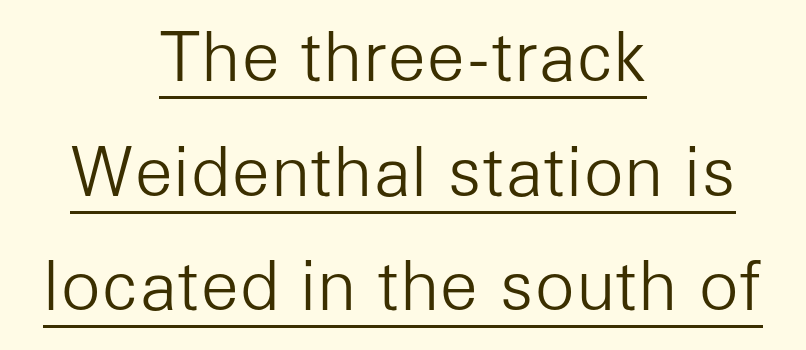
{"serif": "no", "italic": "no", "bold": "no", "weight": "light", "width": "normal", "stroke_contrast": "low", "x_height": "medium", "monospaced": "no", "underline": "yes", "align": "center", "line_spacing_ratio": 1.71, "letter_spacing": "normal", "letter_spacing_em": 0.0, "glyph_px": 67}
